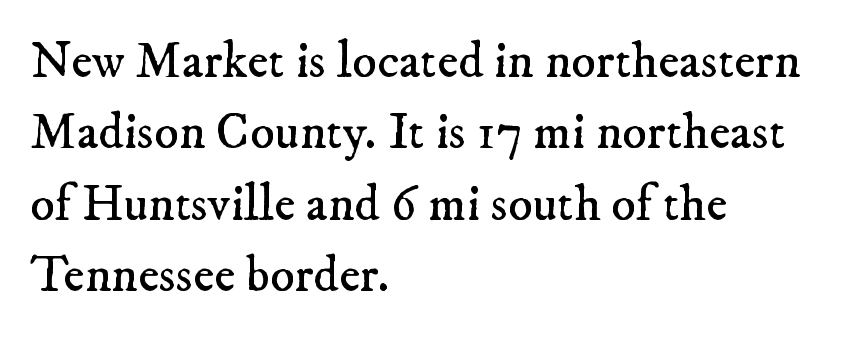
{"serif": "yes", "bold": "no", "weight": "regular", "width": "normal", "stroke_contrast": "low", "x_height": "small", "monospaced": "no", "underline": "no", "align": "left", "line_spacing": "normal", "line_spacing_ratio": 1.4, "letter_spacing": "normal", "letter_spacing_em": 0.0, "glyph_px": 51}
